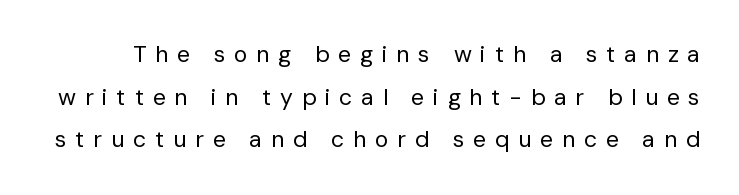
The image shows 23 px text type, upright; set line spacing 1.85x, unusually wide letter spacing (+0.38 em), not underlined.
